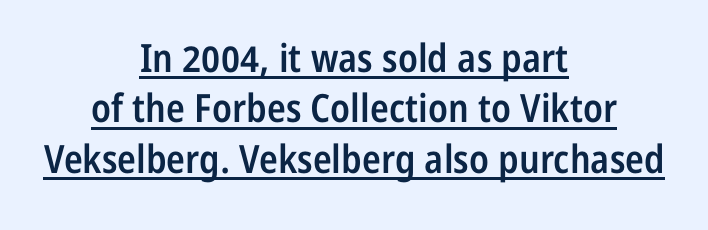
Q: Is the text bold? A: Semi-bold.
Q: Is the text italic (slanted)? A: No, it is upright.
Q: Is the typeface a serif or a sans-serif typeface? A: Sans-serif.
Q: Is the text underlined? A: Yes.
Q: How is the paragraph aligned? A: Centered.
Q: Is the spacing between letters normal or unusually wide? A: Normal.
Q: Is the spacing between lines tight, normal or loose? A: Normal.
Q: Width (condensed, normal, or wide)? A: Condensed.
Q: Stroke contrast? A: Low.
Q: x-height? A: Medium.
Q: Monospaced? A: No.
